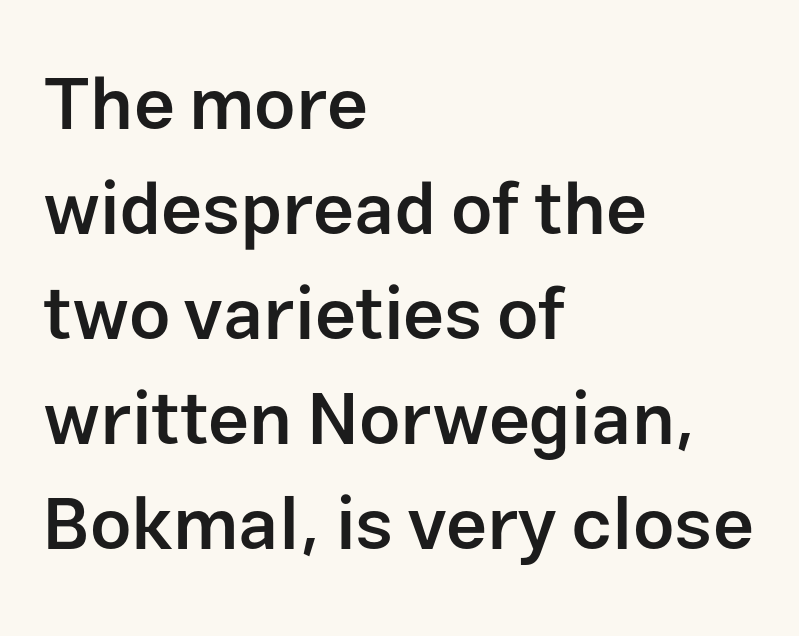
Stroke thickness is moderately raised; the sample reads as semibold. Descender tails drop into unmarked territory. Each line starts at the same left margin while the right side varies. This sample has the flowing, uneven cadence of proportional lettering. Here the glyphs are tracked normally, forming tight word shapes.
